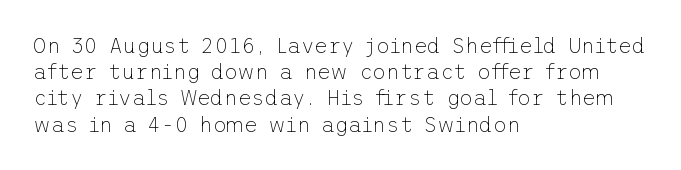
The image shows 21 px text type, upright; set left-aligned, normal line spacing (1.25x), normal letter spacing, not underlined.
